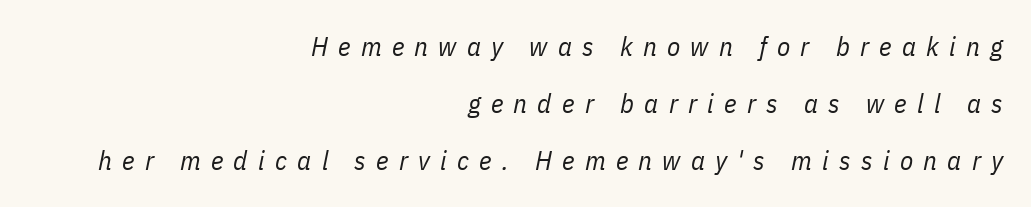
Q: Is the text bold? A: No.
Q: Is the text italic (slanted)? A: Yes, it leans right by about 11 degrees.
Q: Is the text underlined? A: No.
Q: How is the paragraph aligned? A: Right-aligned.
Q: Is the spacing between letters normal or unusually wide? A: Unusually wide.
Q: Is the spacing between lines tight, normal or loose? A: Loose.
